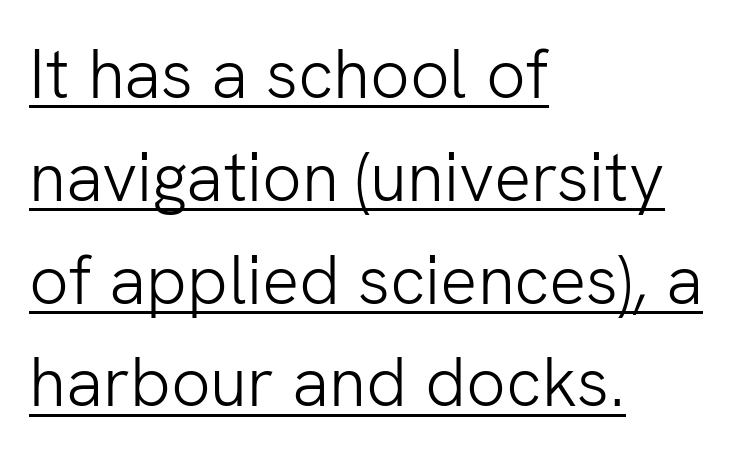
Q: Is the text bold? A: No.
Q: Is the text italic (slanted)? A: No, it is upright.
Q: Is the typeface a serif or a sans-serif typeface? A: Sans-serif.
Q: Is the text underlined? A: Yes.
Q: How is the paragraph aligned? A: Left-aligned.
Q: Is the spacing between letters normal or unusually wide? A: Normal.
Q: Is the spacing between lines tight, normal or loose? A: Normal.
Q: Width (condensed, normal, or wide)? A: Normal.
Q: Stroke contrast? A: Low.
Q: x-height? A: Medium.
Q: Monospaced? A: No.
